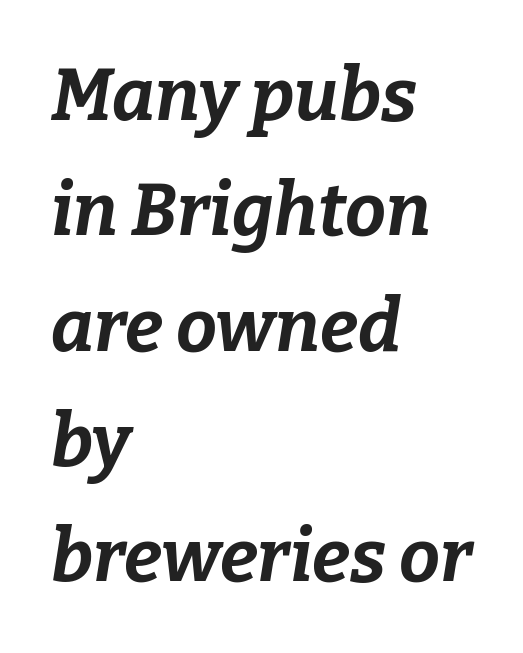
Characters are canted at an angle relative to the baseline's perpendicular. All the whitespace from short lines collects on the right. The type is set solid horizontally, with unmodified tracking. Here the designer chose a conventional face with non-uniform glyph widths. Bold? Absolutely — the strokes are thick and heavy. The baseline area is clear.
